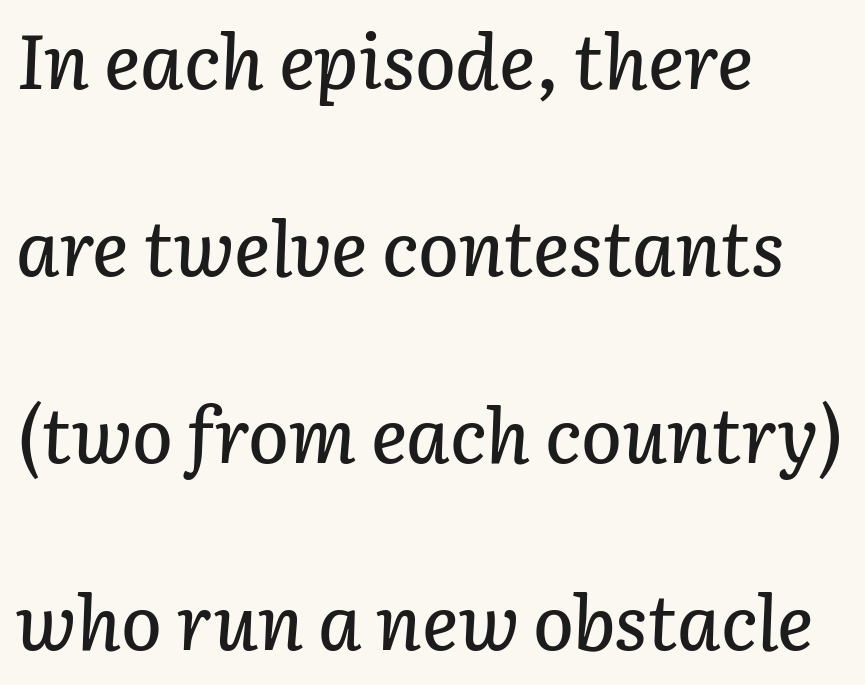
{"italic": "yes", "lean": "right", "slant_degrees": 3, "width": "normal", "stroke_contrast": "low", "x_height": "medium", "monospaced": "no", "underline": "no", "align": "left", "line_spacing": "loose", "line_spacing_ratio": 2.46, "letter_spacing": "normal", "letter_spacing_em": 0.0, "glyph_px": 76}
